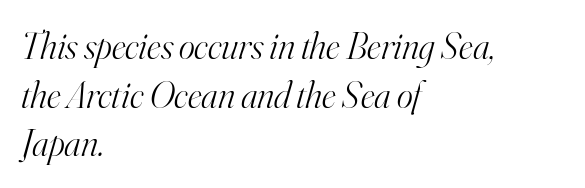
{"serif": "yes", "italic": "yes", "lean": "right", "slant_degrees": 16, "bold": "no", "weight": "light", "width": "normal", "stroke_contrast": "high", "x_height": "small", "monospaced": "no", "underline": "no", "align": "left", "line_spacing": "normal", "line_spacing_ratio": 1.28, "letter_spacing": "normal", "letter_spacing_em": 0.0, "glyph_px": 38}
